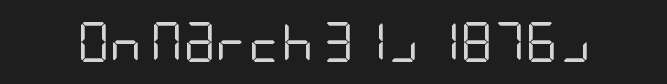
The image shows 40 px regular-weight, condensed sans-serif type, upright; set normal letter spacing, not underlined; low stroke contrast and a large x-height.
